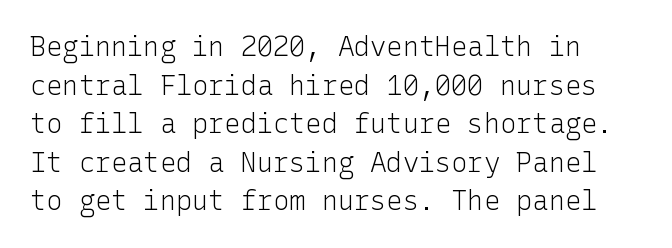
The image shows 27 px text type, upright; set normal line spacing (1.43x), normal letter spacing, not underlined.
